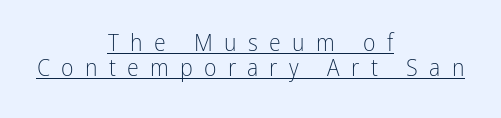
The image shows 24 px text type, upright; set centered, tight line spacing (1.04x), unusually wide letter spacing (+0.47 em), underlined.
